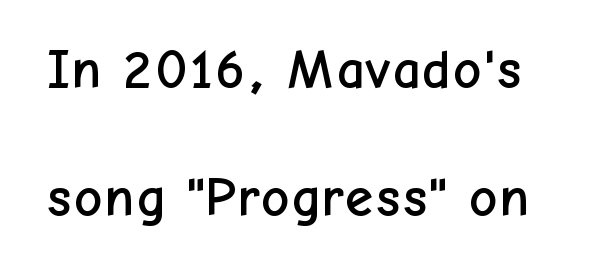
{"serif": "no", "italic": "no", "width": "normal", "stroke_contrast": "low", "x_height": "medium", "monospaced": "no", "underline": "no", "line_spacing": "loose", "line_spacing_ratio": 2.29, "letter_spacing": "normal", "letter_spacing_em": 0.0, "glyph_px": 56}
